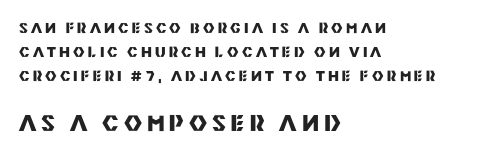
{"italic": "no", "bold": "yes", "underline": "no", "align": "left", "line_spacing_ratio": 1.73, "letter_spacing": "wide", "letter_spacing_em": 0.23, "larger_block": "second", "size_ratio": 1.57, "glyph_px": 22}
